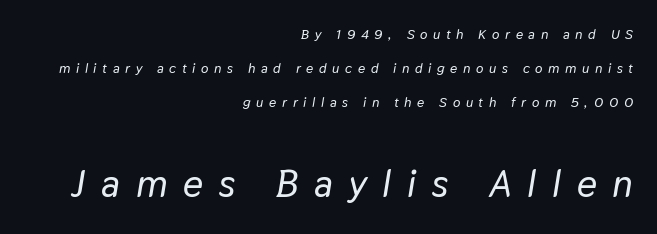
Q: Is the text italic (slanted)? A: Yes, it leans right by about 9 degrees.
Q: Is the text underlined? A: No.
Q: How is the paragraph aligned? A: Right-aligned.
Q: Is the spacing between letters normal or unusually wide? A: Unusually wide.
Q: Is the spacing between lines tight, normal or loose? A: Loose.
Q: Which block of text is set in a larger size, the first (top) or the second (bottom)? A: The second (bottom) one.
Q: Width (condensed, normal, or wide)? A: Normal.
Q: Stroke contrast? A: Low.
Q: x-height? A: Medium.
Q: Monospaced? A: No.
